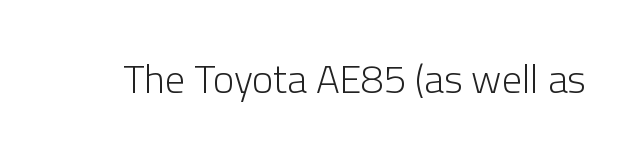
The image shows 40 px light sans-serif type, upright; set normal letter spacing, not underlined; low stroke contrast and a medium x-height.
